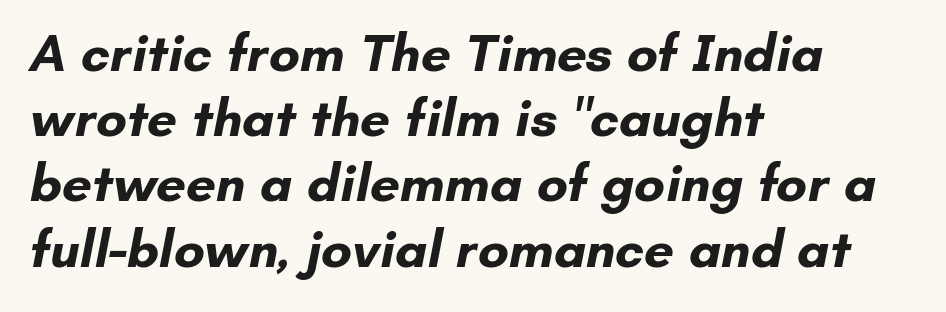
Q: Is the text bold? A: Yes.
Q: Is the typeface a serif or a sans-serif typeface? A: Sans-serif.
Q: Is the text underlined? A: No.
Q: How is the paragraph aligned? A: Left-aligned.
Q: Is the spacing between letters normal or unusually wide? A: Normal.
Q: Width (condensed, normal, or wide)? A: Normal.
Q: Stroke contrast? A: Low.
Q: x-height? A: Small.
Q: Monospaced? A: No.
